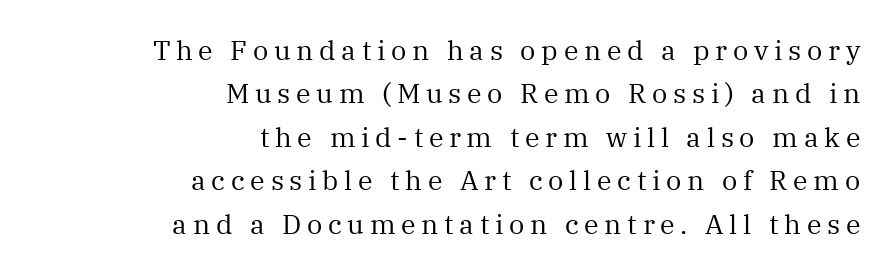
Caption: expanded tracking, letters set apart. Successive baselines arrive at the customary interval. A typesetter would mark this as roman, not italic. Stem width sits at or under what a default text font uses. Quick note: underline off. Alignment: flush right.
